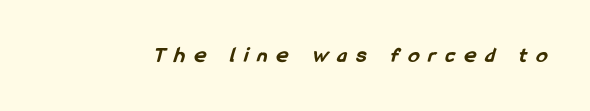
Q: Is the text bold? A: Yes.
Q: Is the text underlined? A: No.
Q: Is the spacing between letters normal or unusually wide? A: Unusually wide.
